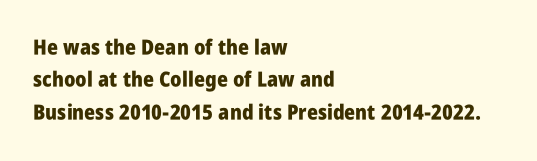
Q: Is the text bold? A: Yes.
Q: Is the text italic (slanted)? A: No, it is upright.
Q: Is the text underlined? A: No.
Q: How is the paragraph aligned? A: Left-aligned.
Q: Is the spacing between letters normal or unusually wide? A: Normal.
Q: Is the spacing between lines tight, normal or loose? A: Normal.
